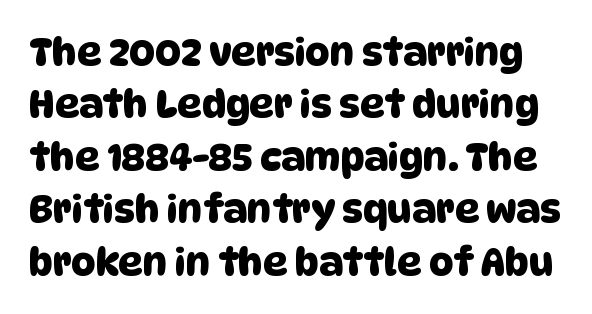
The image shows 38 px sans-serif type; set normal line spacing (1.38x), normal letter spacing, not underlined; low stroke contrast and a large x-height.
